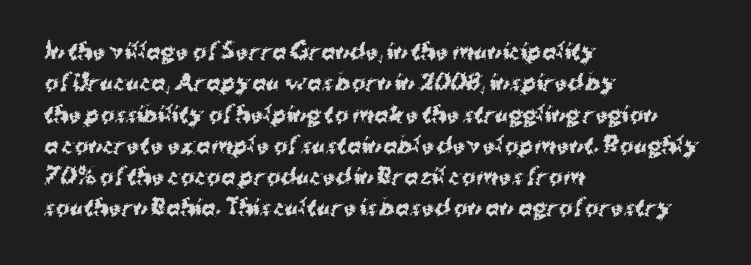
The image shows 21 px bold type; set left-aligned, normal line spacing (1.49x), normal letter spacing, not underlined.
